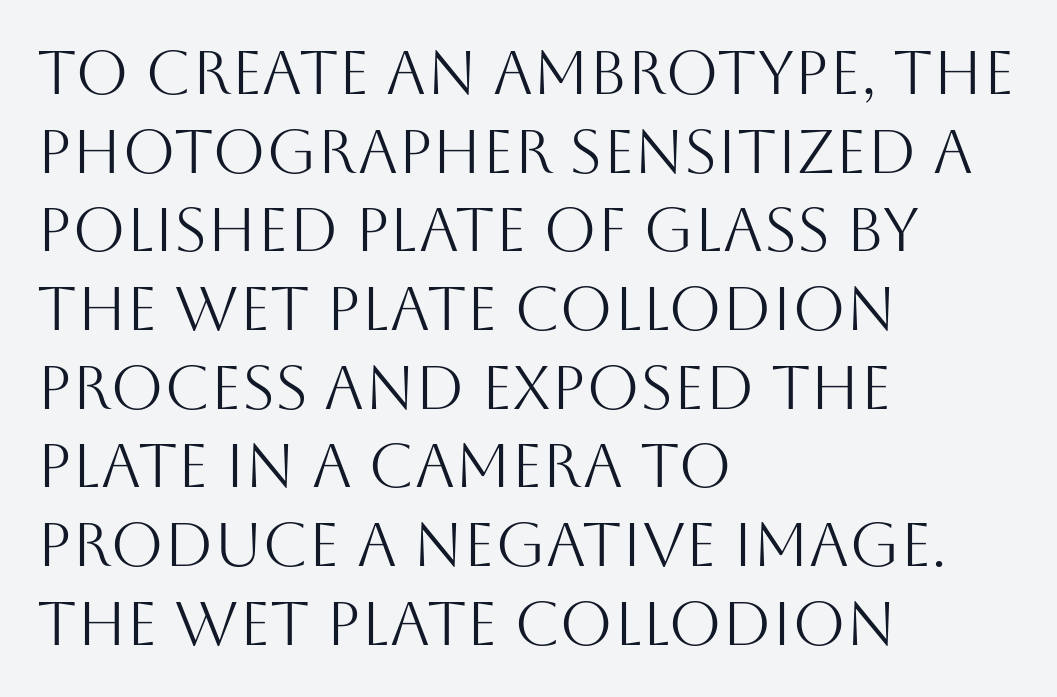
This rendering uses left alignment, leaving the right contour irregular. Grotesque or geometric, the face here clearly has no serifs. Descender tails drop into unmarked territory. The letters advance in unequal steps, a hallmark of proportional type.
